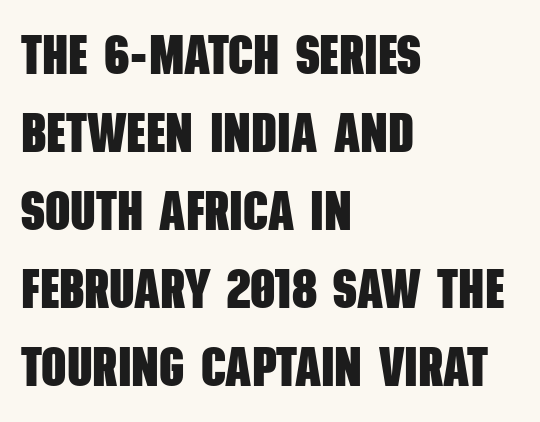
The image shows 55 px heavy, condensed sans-serif type; set left-aligned, normal line spacing (1.42x), normal letter spacing, not underlined; low stroke contrast and a large x-height.
